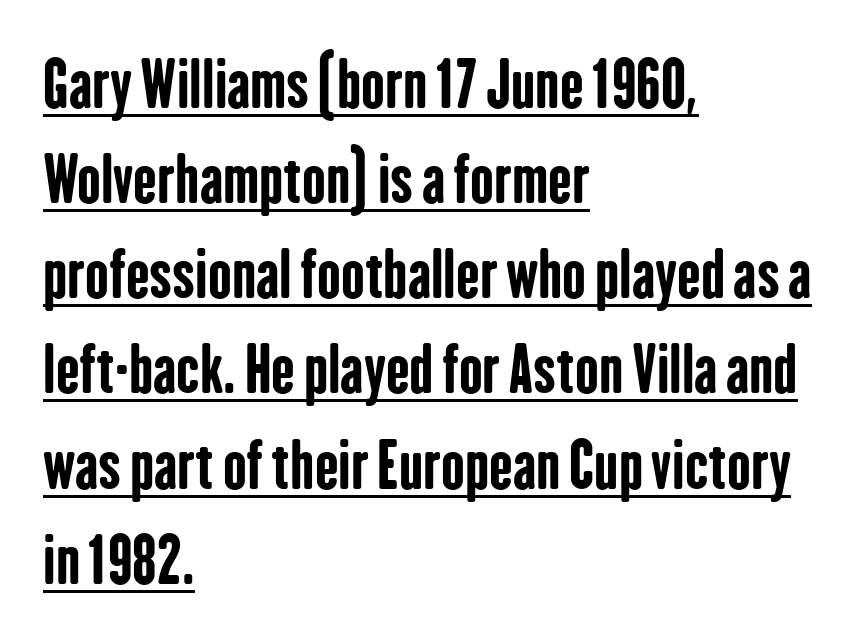
Q: Is the text bold? A: Yes.
Q: Is the text italic (slanted)? A: No, it is upright.
Q: Is the typeface a serif or a sans-serif typeface? A: Sans-serif.
Q: Is the text underlined? A: Yes.
Q: How is the paragraph aligned? A: Left-aligned.
Q: Is the spacing between letters normal or unusually wide? A: Normal.
Q: Is the spacing between lines tight, normal or loose? A: Normal.
Q: Width (condensed, normal, or wide)? A: Condensed.
Q: Stroke contrast? A: Low.
Q: x-height? A: Medium.
Q: Monospaced? A: No.
